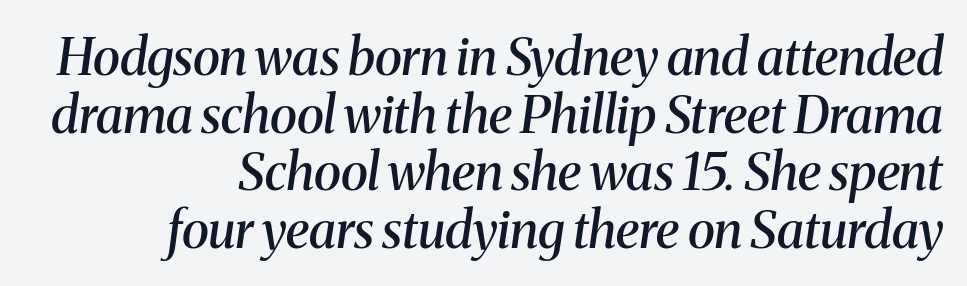
The image shows 51 px semibold serif type, italic (leaning right); set right-aligned, tight line spacing (1.13x), normal letter spacing, not underlined; medium stroke contrast and a medium x-height.
